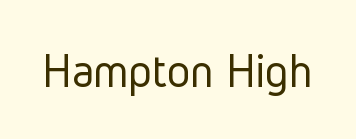
{"serif": "no", "italic": "no", "bold": "no", "weight": "light", "width": "condensed", "stroke_contrast": "low", "x_height": "medium", "monospaced": "no", "underline": "no", "letter_spacing": "normal", "letter_spacing_em": 0.0, "glyph_px": 50}
